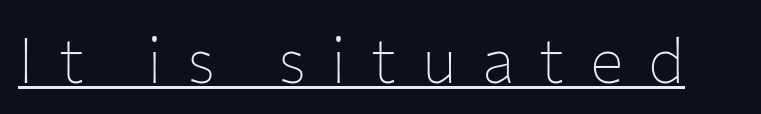
{"serif": "no", "italic": "no", "bold": "no", "weight": "thin", "width": "normal", "stroke_contrast": "low", "x_height": "medium", "monospaced": "no", "underline": "yes", "letter_spacing": "wide", "letter_spacing_em": 0.4, "glyph_px": 63}
